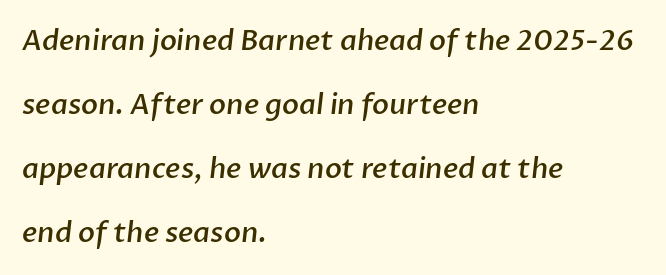
Successive baselines arrive slowly, with a big drop between each. Unmarked baselines from the first word to the last. Here the designer chose a conventional face with non-uniform glyph widths. The face used here is a sans, in the tradition of grotesques and geometrics. Compared with a centered layout, this one pins lines to the left instead. Caption: standard tracking, unaltered.
